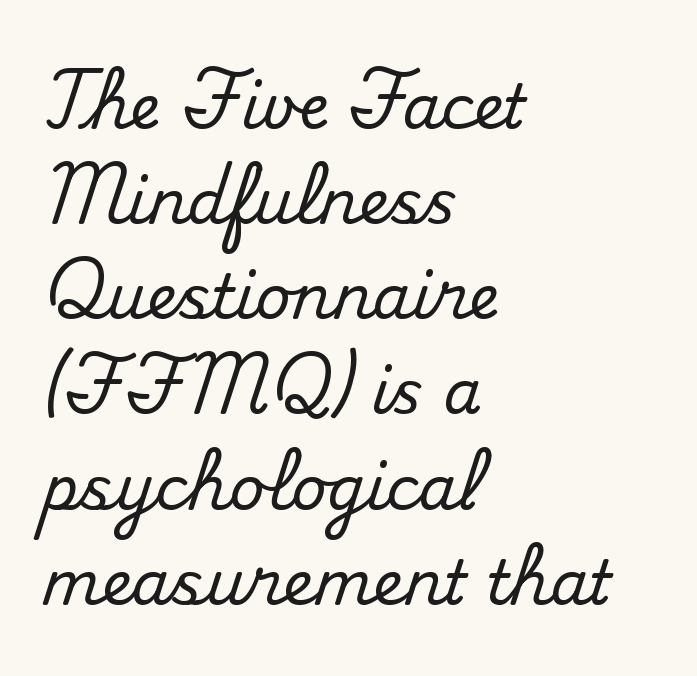
Regular leading. The letterforms sit shoulder to shoulder at normal distance. Visually the block forms a straight wall on the left and a jagged coastline on the right. Typographically, this falls in the serif category.
